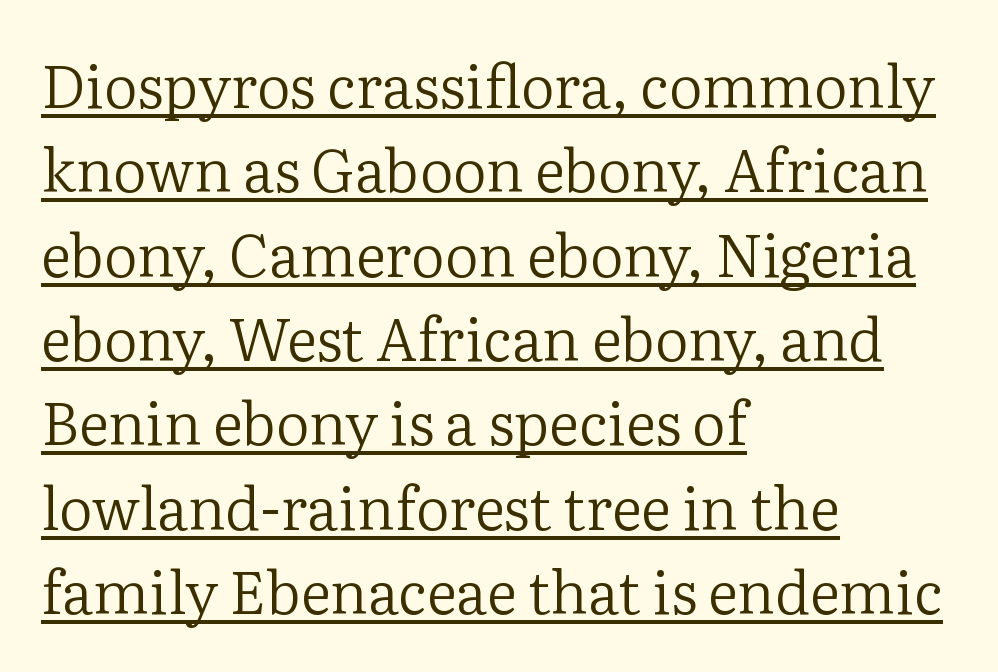
Q: Is the text bold? A: No.
Q: Is the text italic (slanted)? A: No, it is upright.
Q: Is the typeface a serif or a sans-serif typeface? A: Serif.
Q: Is the text underlined? A: Yes.
Q: How is the paragraph aligned? A: Left-aligned.
Q: Is the spacing between letters normal or unusually wide? A: Normal.
Q: Is the spacing between lines tight, normal or loose? A: Normal.
Q: Width (condensed, normal, or wide)? A: Normal.
Q: Stroke contrast? A: Low.
Q: x-height? A: Medium.
Q: Monospaced? A: No.
